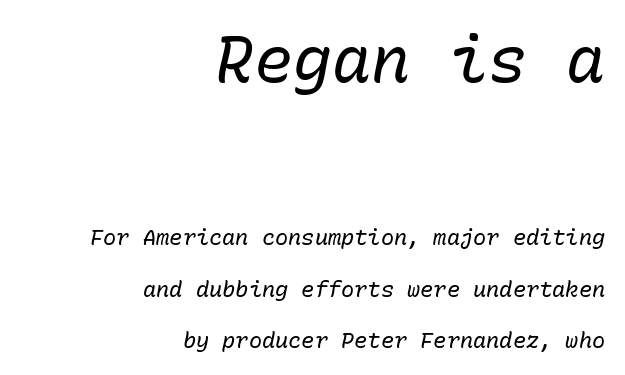
Layout note: lines flush right. The type is set solid horizontally, with unmodified tracking. This sample has the even, mechanical cadence of fixed-width lettering. Notice how the stems are inclined rather than vertical — that's the hallmark of italics.
